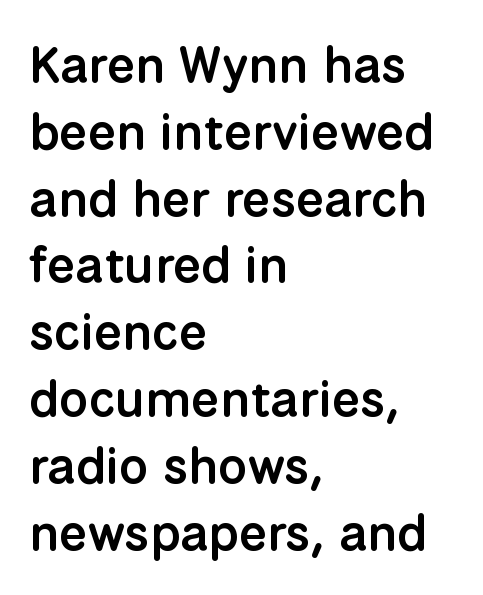
Q: Is the text bold? A: Semi-bold.
Q: Is the text italic (slanted)? A: No, it is upright.
Q: Is the typeface a serif or a sans-serif typeface? A: Sans-serif.
Q: Is the text underlined? A: No.
Q: How is the paragraph aligned? A: Left-aligned.
Q: Is the spacing between letters normal or unusually wide? A: Normal.
Q: Is the spacing between lines tight, normal or loose? A: Normal.
Q: Width (condensed, normal, or wide)? A: Normal.
Q: Stroke contrast? A: Low.
Q: x-height? A: Medium.
Q: Monospaced? A: No.
